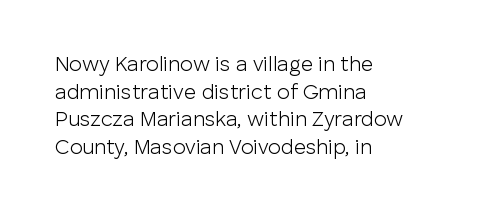
Q: Is the text bold? A: No.
Q: Is the text italic (slanted)? A: No, it is upright.
Q: Is the text underlined? A: No.
Q: How is the paragraph aligned? A: Left-aligned.
Q: Is the spacing between letters normal or unusually wide? A: Normal.
Q: Is the spacing between lines tight, normal or loose? A: Normal.
